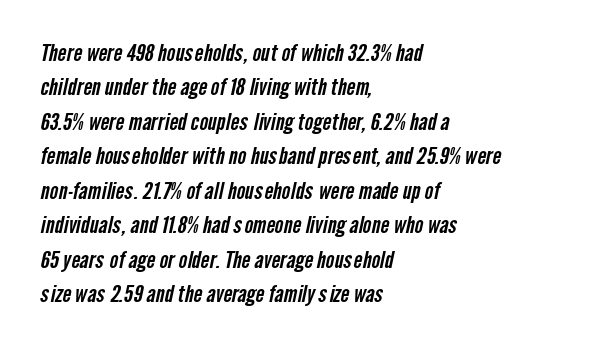
A clean baseline with only descenders dipping below it. Here the glyphs are tracked normally, forming tight word shapes. The typesetter chose a ragged-right arrangement here. Normally led — the rows are evenly, conventionally spaced.
